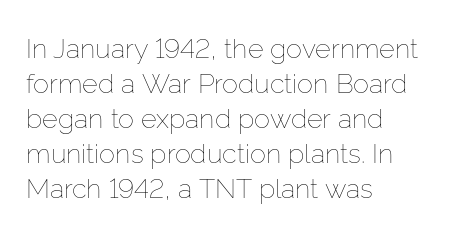
Style check: upright. Plain, unruled lines of type. The paragraph has a hard left edge and a soft right edge. This rendering leaves character spacing at its baseline value. A typesetter would call this leading conventional body-copy spacing. These glyphs show unthickened strokes, regular width or finer.
